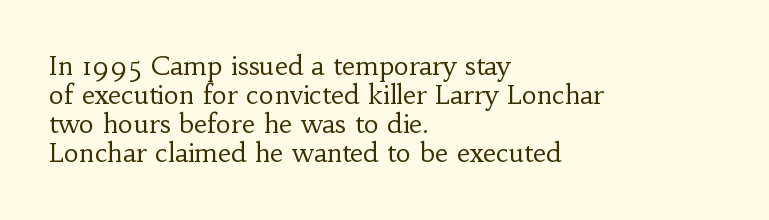
{"italic": "no", "bold": "no", "underline": "no", "align": "left", "line_spacing": "tight", "line_spacing_ratio": 1.12, "letter_spacing": "normal", "letter_spacing_em": 0.0, "glyph_px": 26}
